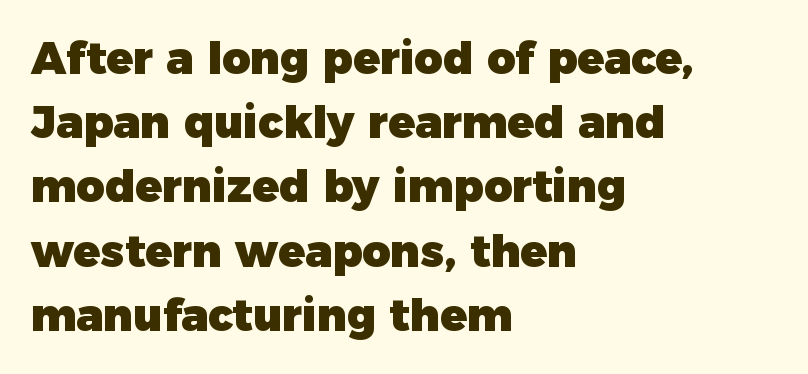
Q: Is the text bold? A: Yes.
Q: Is the text italic (slanted)? A: No, it is upright.
Q: Is the typeface a serif or a sans-serif typeface? A: Sans-serif.
Q: Is the text underlined? A: No.
Q: How is the paragraph aligned? A: Left-aligned.
Q: Is the spacing between letters normal or unusually wide? A: Normal.
Q: Is the spacing between lines tight, normal or loose? A: Normal.
Q: Width (condensed, normal, or wide)? A: Normal.
Q: Stroke contrast? A: Low.
Q: x-height? A: Medium.
Q: Monospaced? A: No.
